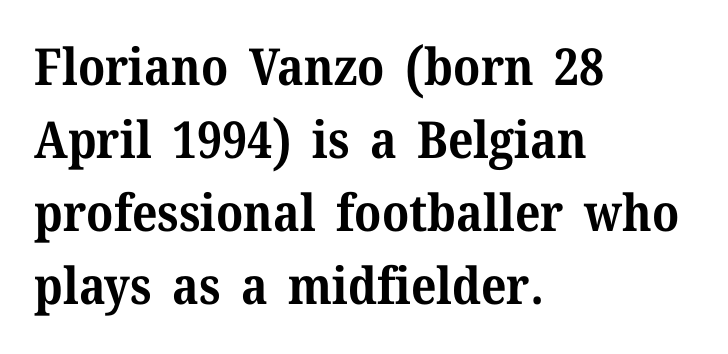
The image shows 51 px bold serif type, upright; set left-aligned, normal line spacing (1.43x), normal letter spacing, not underlined; medium stroke contrast and a medium x-height.
